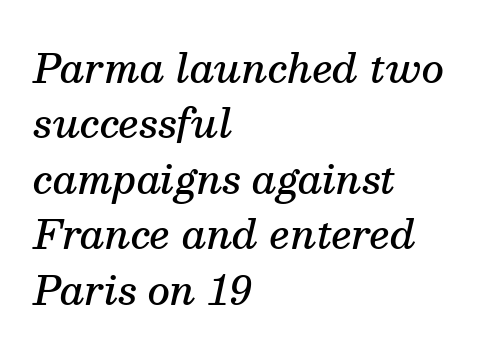
{"serif": "yes", "italic": "yes", "lean": "right", "slant_degrees": 13, "bold": "semi", "weight": "semibold", "width": "normal", "stroke_contrast": "medium", "x_height": "medium", "monospaced": "no", "underline": "no", "align": "left", "line_spacing": "normal", "line_spacing_ratio": 1.42, "letter_spacing": "normal", "letter_spacing_em": 0.0, "glyph_px": 39}
